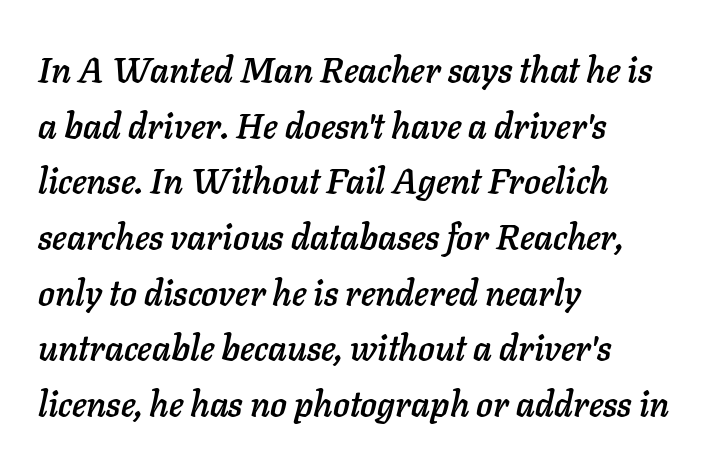
{"italic": "yes", "lean": "right", "slant_degrees": 11, "width": "normal", "stroke_contrast": "low", "x_height": "medium", "monospaced": "no", "underline": "no", "align": "left", "line_spacing": "normal", "line_spacing_ratio": 1.59, "letter_spacing": "normal", "letter_spacing_em": 0.0, "glyph_px": 35}
